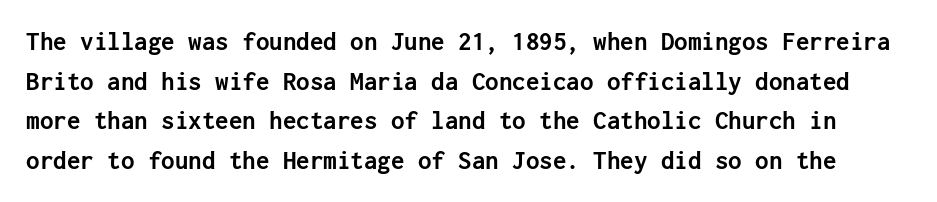
The image shows 27 px bold type, upright; set normal line spacing (1.47x), normal letter spacing, not underlined.
